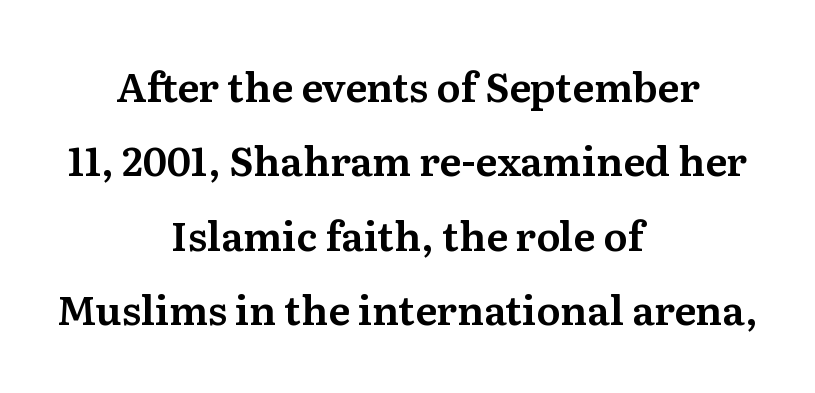
When letters stand straight like this, we call the style roman or upright. One-word summary of the alignment: center. The text was rendered using a seriffed face with decorative stroke endings. Anything drawn beneath the words? Only blank space. Words appear dense and cohesive because spacing is normal.
